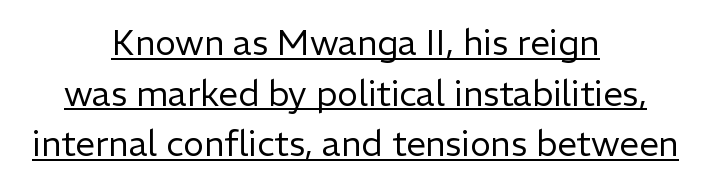
Q: Is the text bold? A: No.
Q: Is the text italic (slanted)? A: No, it is upright.
Q: Is the typeface a serif or a sans-serif typeface? A: Sans-serif.
Q: Is the text underlined? A: Yes.
Q: How is the paragraph aligned? A: Centered.
Q: Is the spacing between letters normal or unusually wide? A: Normal.
Q: Is the spacing between lines tight, normal or loose? A: Normal.
Q: Width (condensed, normal, or wide)? A: Normal.
Q: Stroke contrast? A: Low.
Q: x-height? A: Medium.
Q: Monospaced? A: No.
